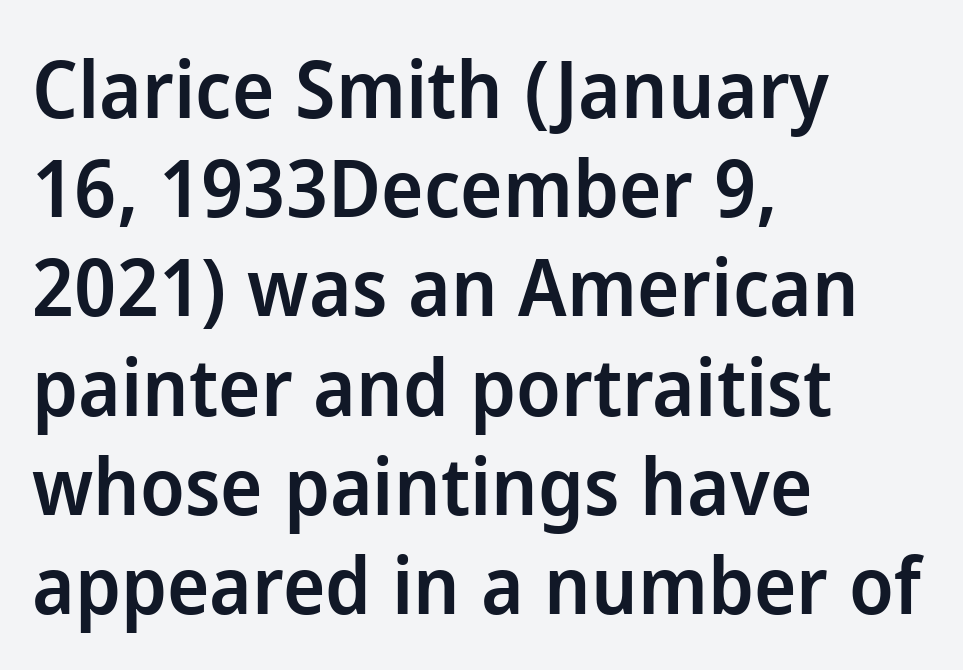
{"serif": "no", "italic": "no", "bold": "semi", "weight": "semibold", "width": "normal", "stroke_contrast": "low", "x_height": "medium", "monospaced": "no", "underline": "no", "align": "left", "line_spacing_ratio": 1.24, "letter_spacing": "normal", "letter_spacing_em": 0.0, "glyph_px": 80}
